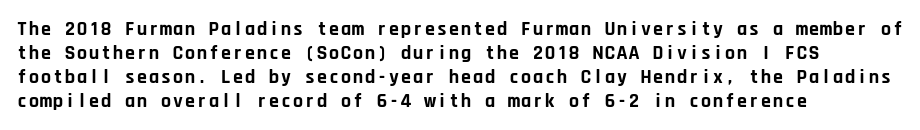
Q: Is the text bold? A: Yes.
Q: Is the text italic (slanted)? A: No, it is upright.
Q: Is the text underlined? A: No.
Q: How is the paragraph aligned? A: Left-aligned.
Q: Is the spacing between letters normal or unusually wide? A: Normal.
